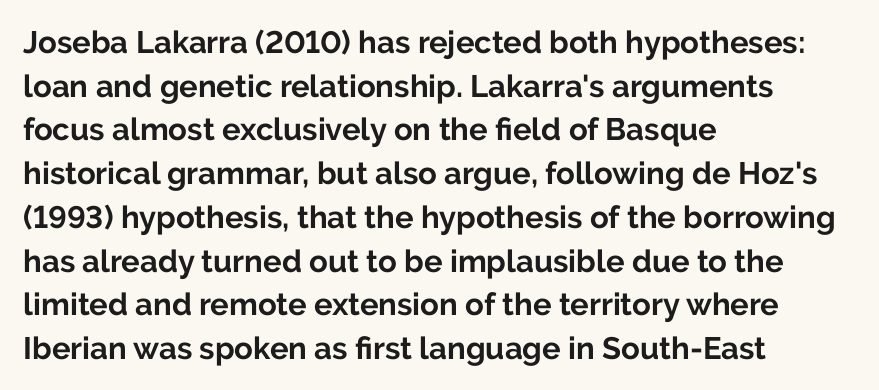
{"serif": "no", "italic": "no", "bold": "yes", "weight": "bold", "width": "normal", "stroke_contrast": "low", "x_height": "medium", "monospaced": "no", "underline": "no", "align": "left", "line_spacing": "normal", "line_spacing_ratio": 1.41, "letter_spacing": "normal", "letter_spacing_em": 0.0, "glyph_px": 31}
